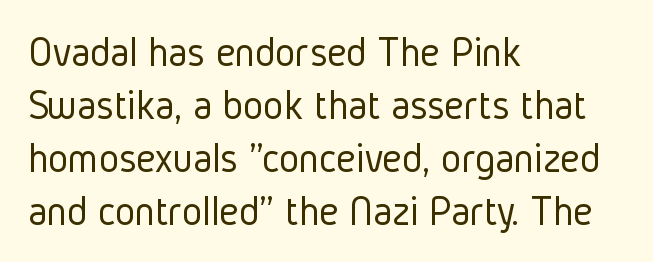
{"serif": "no", "italic": "no", "bold": "no", "weight": "light", "width": "condensed", "stroke_contrast": "low", "x_height": "medium", "monospaced": "no", "underline": "no", "align": "left", "line_spacing_ratio": 1.23, "letter_spacing": "normal", "letter_spacing_em": 0.0, "glyph_px": 43}
